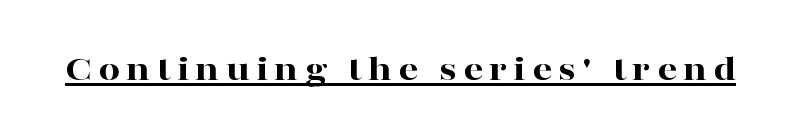
The image shows 38 px bold, wide serif type, upright; set underlined; high stroke contrast and a medium x-height.
